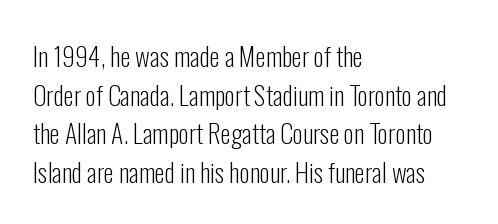
Posture: vertical. The weight tops out at a normal text grade. Words appear dense and cohesive because spacing is normal. If you drew a ruler down the left edge, every line would touch it. Line spacing here is normal. Underline: absent.
